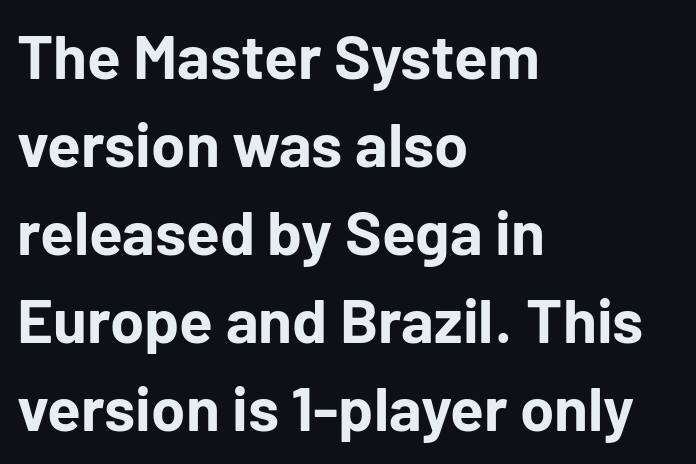
Q: Is the text bold? A: Yes.
Q: Is the text italic (slanted)? A: No, it is upright.
Q: Is the typeface a serif or a sans-serif typeface? A: Sans-serif.
Q: Is the text underlined? A: No.
Q: How is the paragraph aligned? A: Left-aligned.
Q: Is the spacing between letters normal or unusually wide? A: Normal.
Q: Is the spacing between lines tight, normal or loose? A: Normal.
Q: Width (condensed, normal, or wide)? A: Normal.
Q: Stroke contrast? A: Low.
Q: x-height? A: Medium.
Q: Monospaced? A: No.
